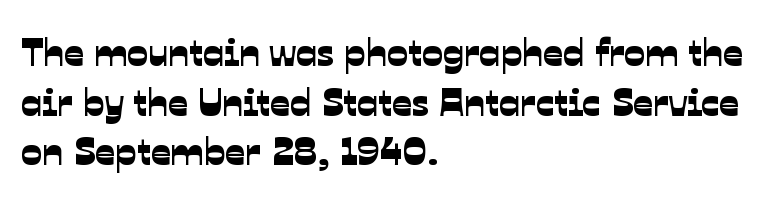
Q: Is the typeface a serif or a sans-serif typeface? A: Sans-serif.
Q: Is the text underlined? A: No.
Q: How is the paragraph aligned? A: Left-aligned.
Q: Is the spacing between letters normal or unusually wide? A: Normal.
Q: Is the spacing between lines tight, normal or loose? A: Normal.
Q: Width (condensed, normal, or wide)? A: Normal.
Q: Stroke contrast? A: Low.
Q: x-height? A: Medium.
Q: Monospaced? A: No.
